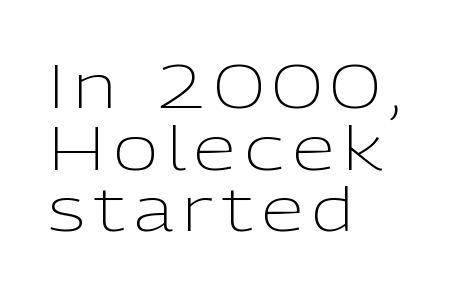
The type family on display is of the sans-serif kind. The paragraph shown leans on its left margin. The typesetting does not lean heavy: it is not bold. Vertically, the passage feels compressed, each row crowding the next. Proportional: the letters do not fall into vertical columns.
